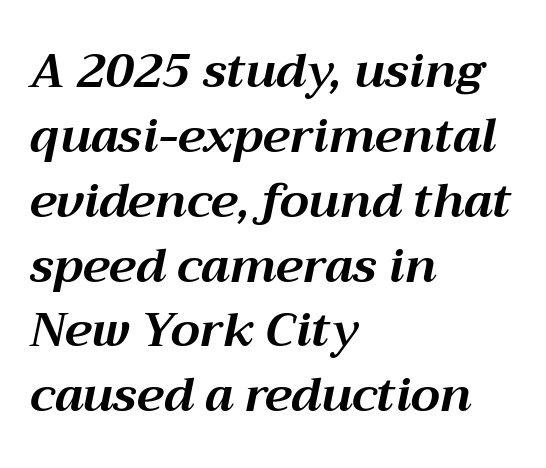
Q: Is the text bold? A: Yes.
Q: Is the text italic (slanted)? A: Yes, it leans right by about 12 degrees.
Q: Is the text underlined? A: No.
Q: How is the paragraph aligned? A: Left-aligned.
Q: Is the spacing between letters normal or unusually wide? A: Normal.
Q: Is the spacing between lines tight, normal or loose? A: Normal.
Q: Width (condensed, normal, or wide)? A: Normal.
Q: Stroke contrast? A: Medium.
Q: x-height? A: Medium.
Q: Monospaced? A: No.
